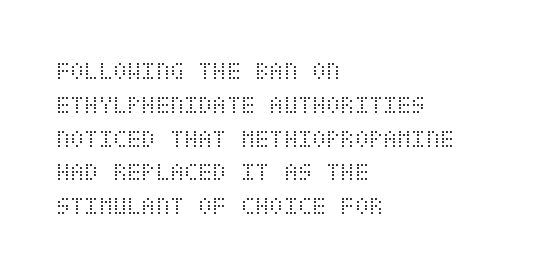
The image shows 26 px text type, upright; set left-aligned, normal line spacing (1.3x), normal letter spacing, not underlined.
